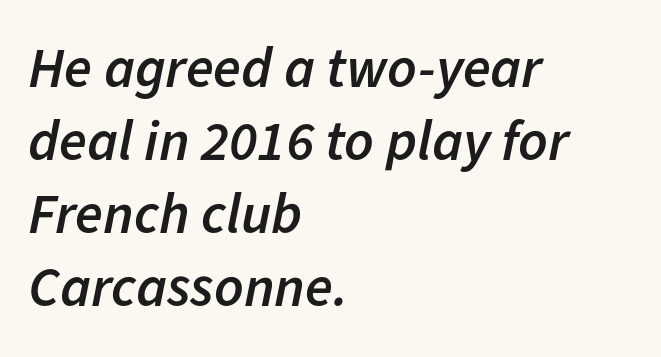
What's the leading like? Ordinary, nothing unusual. Bold? Not quite — semibold, heavier than regular but stopping short. Tall strokes in this sample are angled rather than plumb. The type is set solid horizontally, with unmodified tracking. The rendering anchors every line to the left-hand side.
